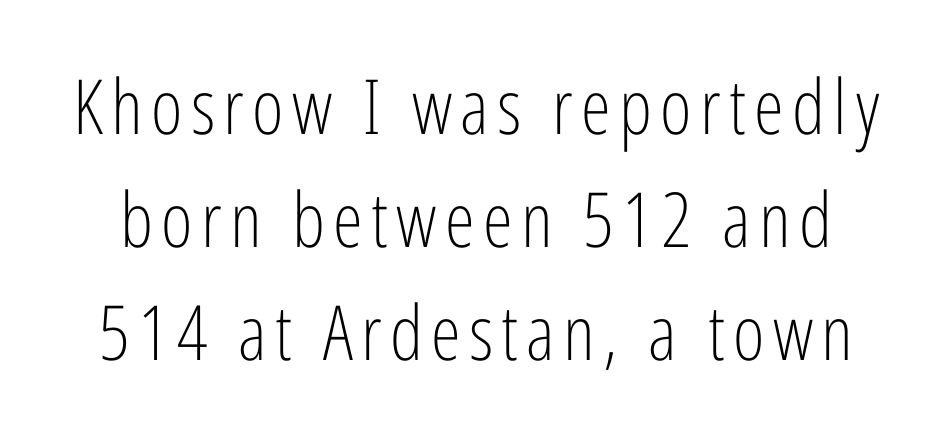
Q: Is the text bold? A: No.
Q: Is the text italic (slanted)? A: No, it is upright.
Q: Is the typeface a serif or a sans-serif typeface? A: Sans-serif.
Q: Is the text underlined? A: No.
Q: Is the spacing between lines tight, normal or loose? A: Normal.
Q: Width (condensed, normal, or wide)? A: Condensed.
Q: Stroke contrast? A: Low.
Q: x-height? A: Medium.
Q: Monospaced? A: No.
